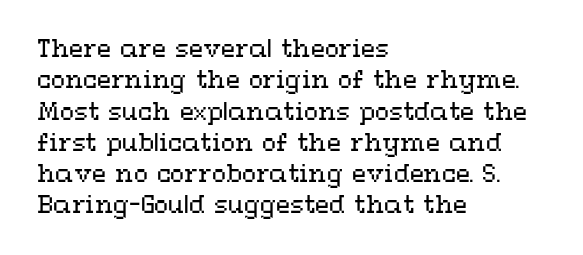
Q: Is the text bold? A: No.
Q: Is the text italic (slanted)? A: No, it is upright.
Q: Is the text underlined? A: No.
Q: How is the paragraph aligned? A: Left-aligned.
Q: Is the spacing between letters normal or unusually wide? A: Normal.
Q: Is the spacing between lines tight, normal or loose? A: Normal.
